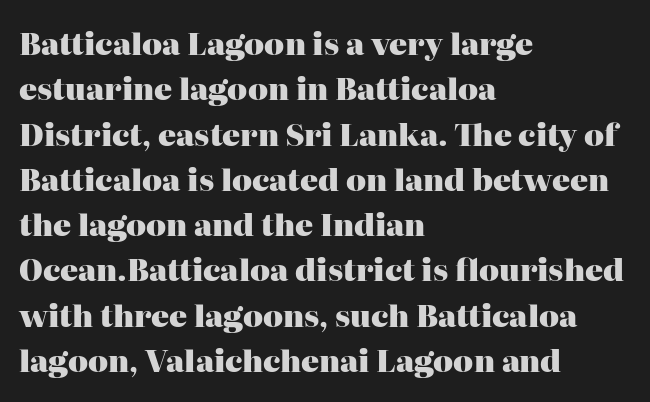
The letters stand upright; this is a roman face. In terms of weight, the rendering is a true, heavy bold. The face used here is seriffed, in the tradition of book romans. Inter-character spacing is left at the font's built-in metrics. The lines in this sample share a left origin and differ only in where they stop.
